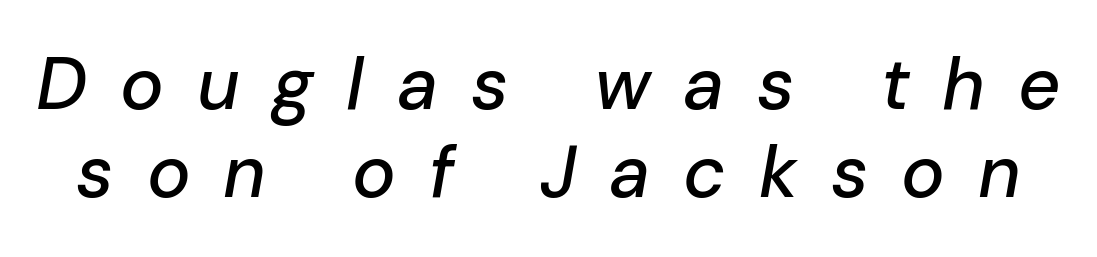
Between one letter and the next there's a generous, obvious gap. The words here are not underlined. Designer's note — italics engaged. Here the designer chose a conventional face with non-uniform glyph widths.
